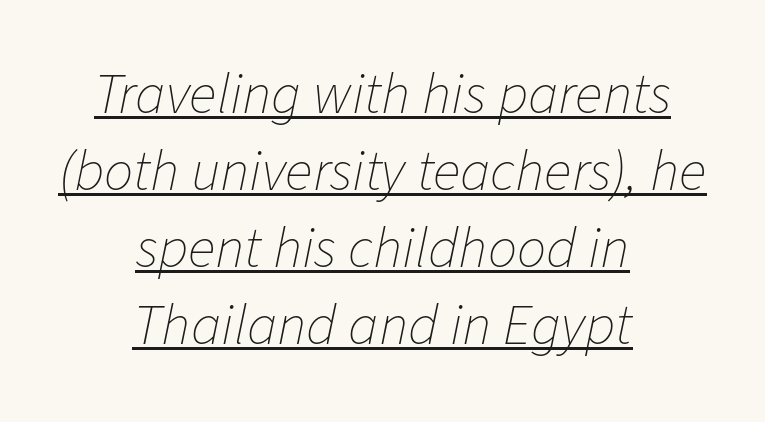
Caption: lettering with a line underneath. Think of a printed novel: that variable character pitch is what you see here. These lines are centered, leaving both edges ragged. Is the stroke heavy? The answer is a plain regular-or-lighter.
